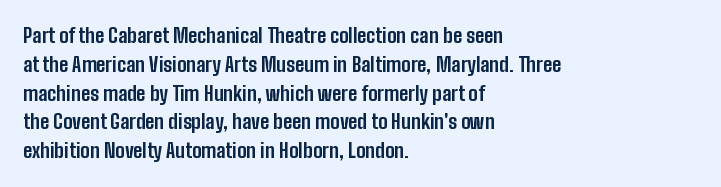
The image shows 20 px bold type, upright; set left-aligned, normal line spacing (1.44x), normal letter spacing, not underlined.
